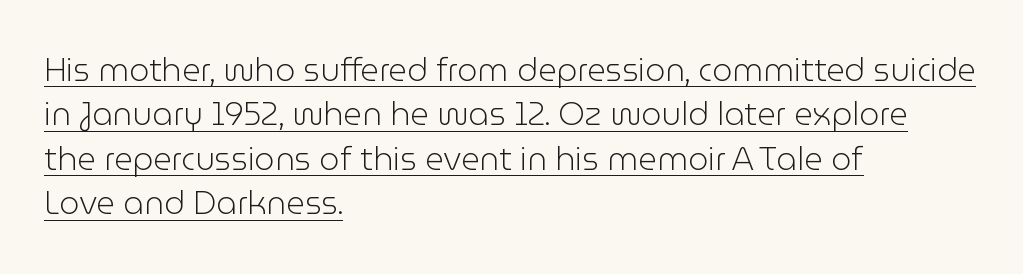
Q: Is the text bold? A: No.
Q: Is the text italic (slanted)? A: No, it is upright.
Q: Is the typeface a serif or a sans-serif typeface? A: Sans-serif.
Q: Is the text underlined? A: Yes.
Q: How is the paragraph aligned? A: Left-aligned.
Q: Is the spacing between letters normal or unusually wide? A: Normal.
Q: Is the spacing between lines tight, normal or loose? A: Normal.
Q: Width (condensed, normal, or wide)? A: Normal.
Q: Stroke contrast? A: Low.
Q: x-height? A: Medium.
Q: Monospaced? A: No.
